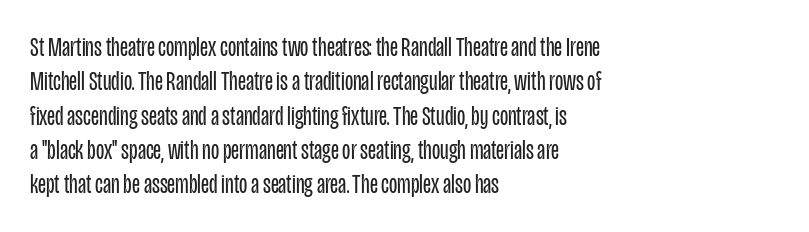
The letterforms sit at book weight or below. Honestly, the letter spacing is just normal — you wouldn't notice it. The type sits square on the baseline with zero lean. Unmarked baselines from the first word to the last. The text block is weighted toward the left margin, trailing off unevenly rightward. The designer left line spacing at the default.
